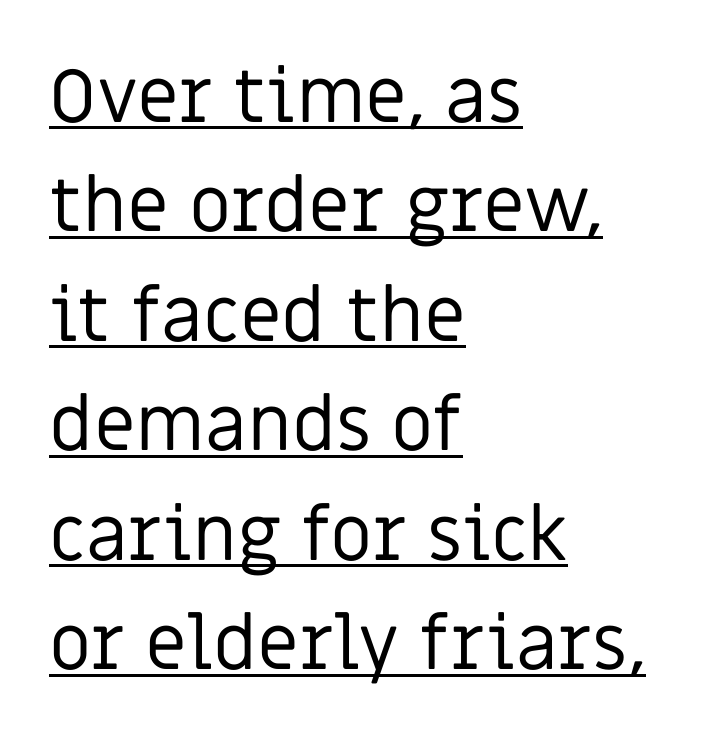
What kind of face is this? One without serifs — a sans. The letters advance in unequal steps, a hallmark of proportional type. Upright lettering throughout. The string is rendered with underlining switched on. The strokes are not fattened; the text isn't bold. A typesetter would call this zero additional tracking.
